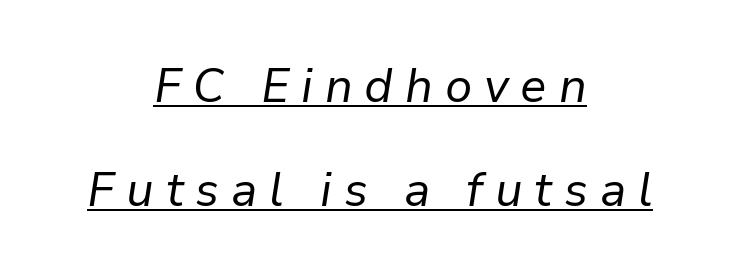
{"italic": "yes", "lean": "right", "slant_degrees": 9, "bold": "no", "weight": "regular", "width": "normal", "stroke_contrast": "low", "x_height": "medium", "monospaced": "no", "underline": "yes", "align": "center", "line_spacing": "loose", "line_spacing_ratio": 2.21, "letter_spacing": "wide", "letter_spacing_em": 0.25, "glyph_px": 47}
